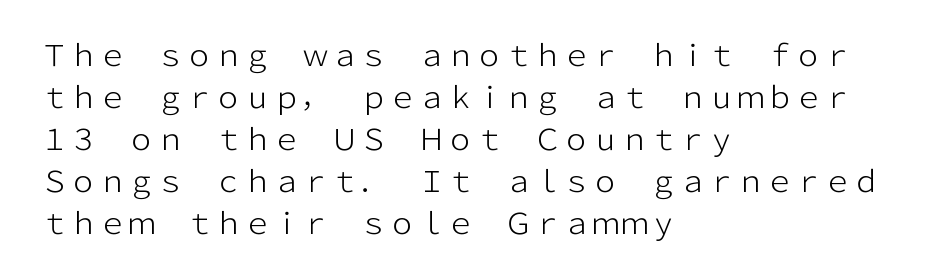
Q: Is the text bold? A: No.
Q: Is the text italic (slanted)? A: No, it is upright.
Q: Is the typeface a serif or a sans-serif typeface? A: Sans-serif.
Q: Is the text underlined? A: No.
Q: How is the paragraph aligned? A: Left-aligned.
Q: Is the spacing between letters normal or unusually wide? A: Normal.
Q: Is the spacing between lines tight, normal or loose? A: Normal.
Q: Width (condensed, normal, or wide)? A: Normal.
Q: Stroke contrast? A: Low.
Q: x-height? A: Medium.
Q: Monospaced? A: No.
